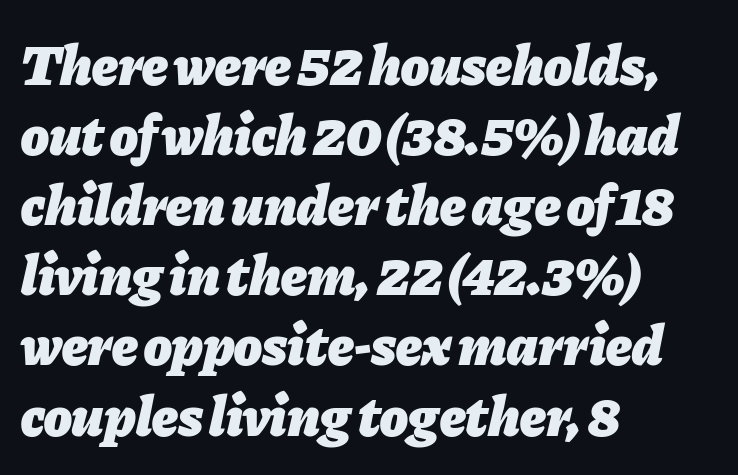
Q: Is the text bold? A: Yes.
Q: Is the text italic (slanted)? A: Yes, it leans right by about 11 degrees.
Q: Is the text underlined? A: No.
Q: How is the paragraph aligned? A: Left-aligned.
Q: Is the spacing between letters normal or unusually wide? A: Normal.
Q: Width (condensed, normal, or wide)? A: Normal.
Q: Stroke contrast? A: Low.
Q: x-height? A: Medium.
Q: Monospaced? A: No.
